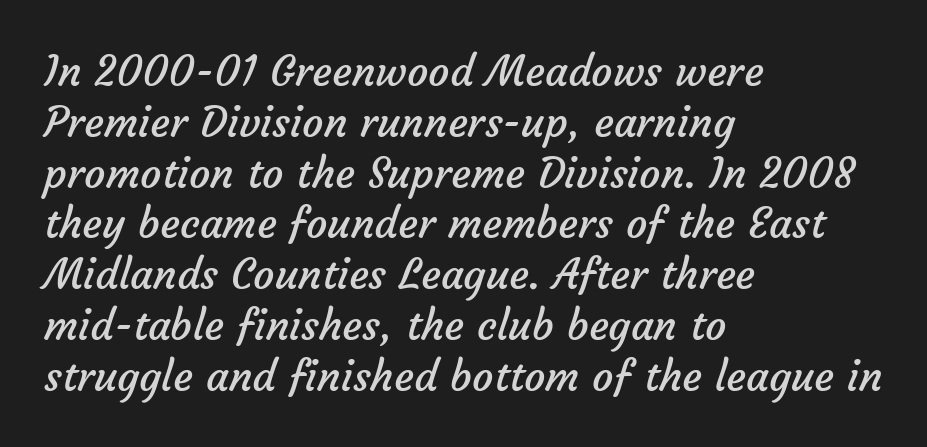
The passage shown has conventional tracking throughout. The lines in this sample share a left origin and differ only in where they stop. Is this a heavy cut? Hardly; it is regular or lighter. I'd call this a sans setting — the letters go barefoot.
